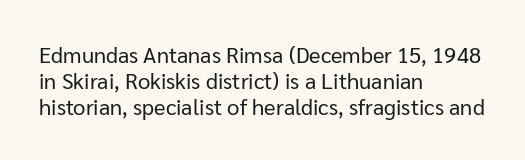
No word sits above an underline. A classic flush-left, rag-right setting is used for this passage. Counters stay open thanks to moderate or lighter strokes. The type is set solid horizontally, with unmodified tracking. Designer's note — italics off, roman on.
